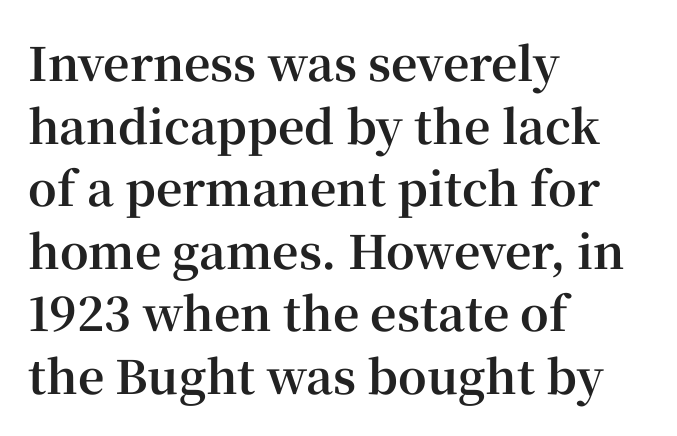
{"serif": "yes", "italic": "no", "bold": "yes", "weight": "bold", "width": "normal", "stroke_contrast": "high", "x_height": "medium", "monospaced": "no", "underline": "no", "align": "left", "line_spacing": "normal", "line_spacing_ratio": 1.36, "letter_spacing": "normal", "letter_spacing_em": 0.0, "glyph_px": 46}
